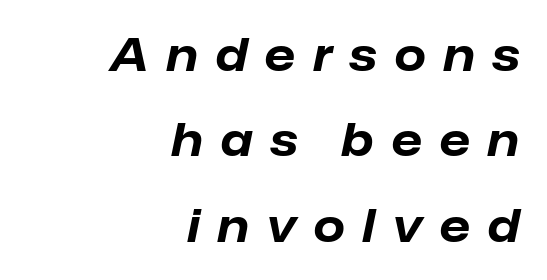
Q: Is the text bold? A: Yes.
Q: Is the text italic (slanted)? A: Yes, it leans right by about 12 degrees.
Q: Is the text underlined? A: No.
Q: How is the paragraph aligned? A: Right-aligned.
Q: Is the spacing between letters normal or unusually wide? A: Unusually wide.
Q: Is the spacing between lines tight, normal or loose? A: Loose.
Q: Width (condensed, normal, or wide)? A: Normal.
Q: Stroke contrast? A: Low.
Q: x-height? A: Medium.
Q: Monospaced? A: No.
